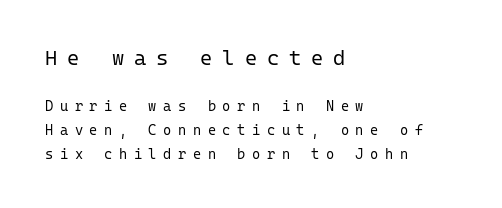
{"italic": "no", "bold": "no", "underline": "no", "align": "left", "line_spacing_ratio": 1.71, "letter_spacing": "wide", "letter_spacing_em": 0.47, "larger_block": "first", "size_ratio": 1.5, "glyph_px": 21}
